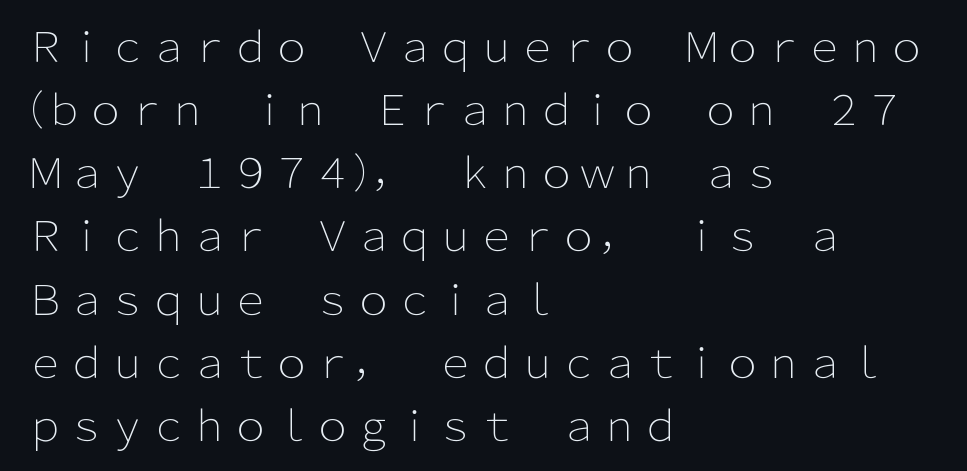
{"serif": "no", "italic": "no", "bold": "no", "weight": "light", "width": "normal", "stroke_contrast": "low", "x_height": "medium", "monospaced": "no", "underline": "no", "align": "left", "line_spacing": "normal", "line_spacing_ratio": 1.54, "letter_spacing": "normal", "letter_spacing_em": 0.0, "glyph_px": 41}
